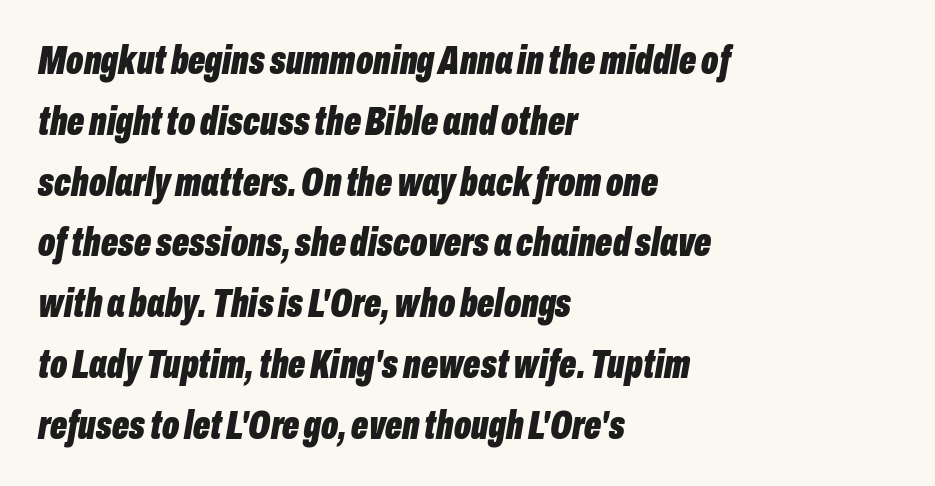
The image shows 40 px bold, condensed type, italic (leaning right); set left-aligned, normal line spacing (1.52x), normal letter spacing, not underlined; low stroke contrast and a medium x-height.
